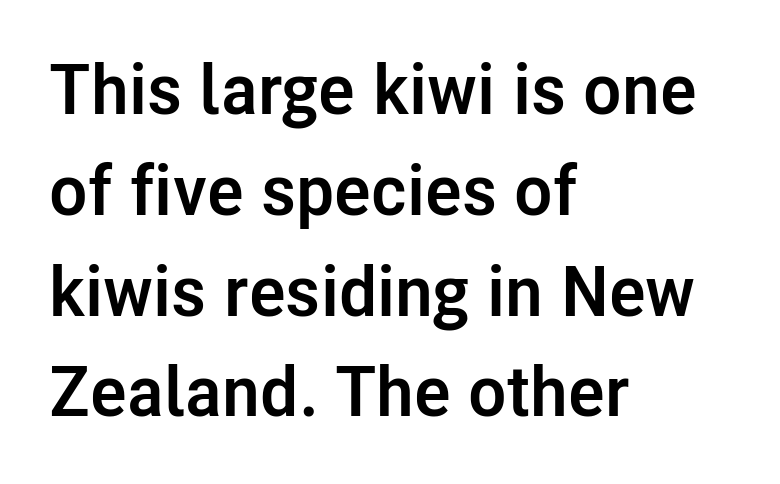
{"serif": "no", "italic": "no", "bold": "yes", "weight": "semibold", "width": "normal", "stroke_contrast": "low", "x_height": "medium", "monospaced": "no", "underline": "no", "align": "left", "line_spacing": "normal", "line_spacing_ratio": 1.44, "letter_spacing": "normal", "letter_spacing_em": 0.0, "glyph_px": 70}
